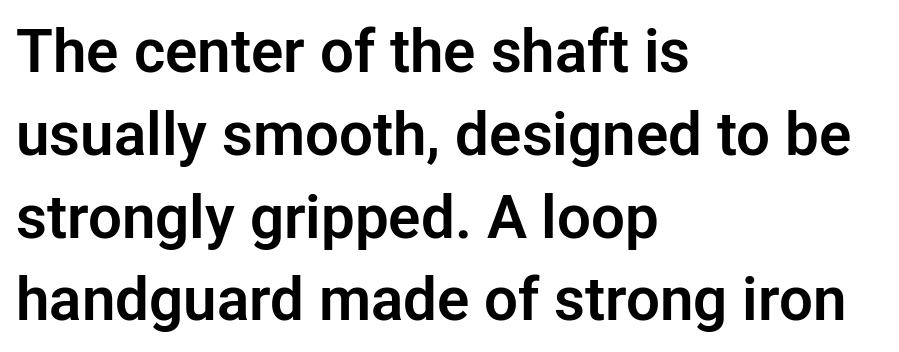
Character widths vary here, with narrow letters taking less room than wide ones. The words here are not underlined. The letters stand straight up with perfectly vertical stems. The rows are spaced the way most documents space them. The compositor pushed each line to the left boundary. There is no visible air inserted between adjacent glyphs.
